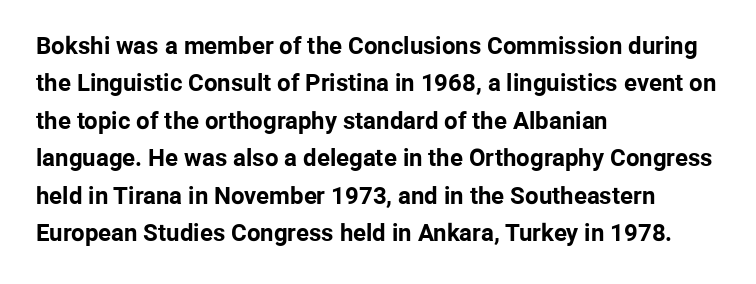
The image shows 24 px bold type, upright; set left-aligned, normal line spacing (1.56x), normal letter spacing, not underlined.
